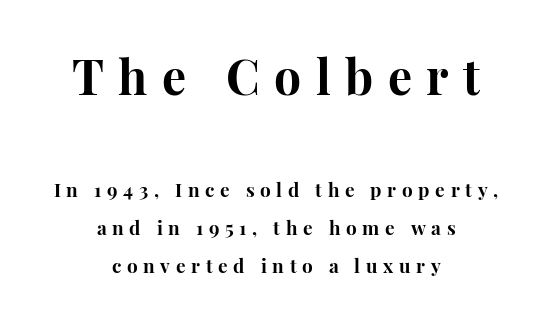
The image shows 48 px bold serif type, upright; set centered, loose line spacing (1.98x), unusually wide letter spacing (+0.3 em), not underlined; the first (top) block is 2.53x larger; high stroke contrast and a medium x-height.
